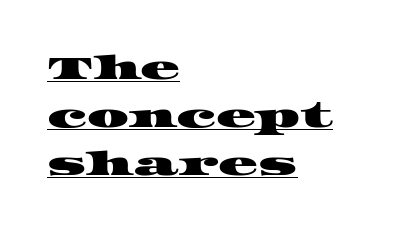
{"serif": "yes", "width": "wide", "stroke_contrast": "high", "x_height": "large", "monospaced": "no", "underline": "yes", "align": "left", "line_spacing": "normal", "line_spacing_ratio": 1.46, "letter_spacing": "normal", "letter_spacing_em": 0.0, "glyph_px": 33}
